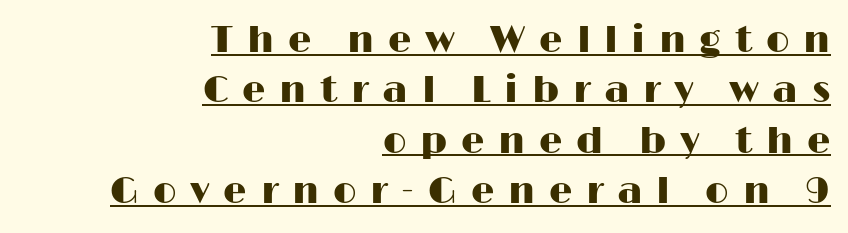
Q: Is the text italic (slanted)? A: No, it is upright.
Q: Is the typeface a serif or a sans-serif typeface? A: Sans-serif.
Q: Is the text underlined? A: Yes.
Q: How is the paragraph aligned? A: Right-aligned.
Q: Is the spacing between letters normal or unusually wide? A: Unusually wide.
Q: Is the spacing between lines tight, normal or loose? A: Normal.
Q: Width (condensed, normal, or wide)? A: Wide.
Q: Stroke contrast? A: High.
Q: x-height? A: Medium.
Q: Monospaced? A: No.
